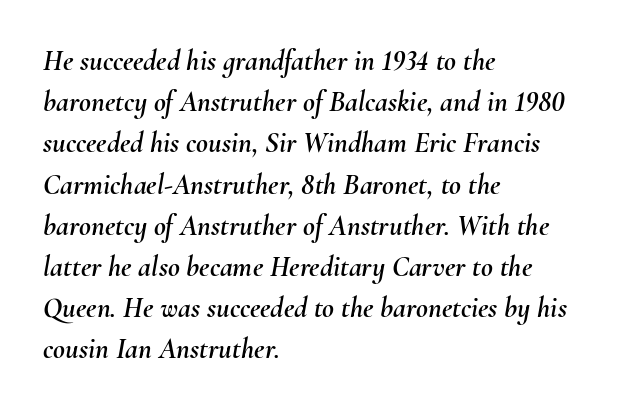
In CSS terms this would be text-align: left. The axis of the letterforms is tilted away from vertical. Varying glyph widths throughout — classic text-font behaviour. Rows of type keep a routine distance in the vertical direction.
